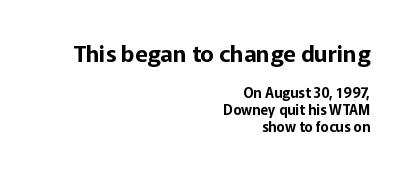
The image shows 23 px text type, upright; set right-aligned, line spacing 1.21x, normal letter spacing, not underlined; the first (top) block is 1.64x larger.
